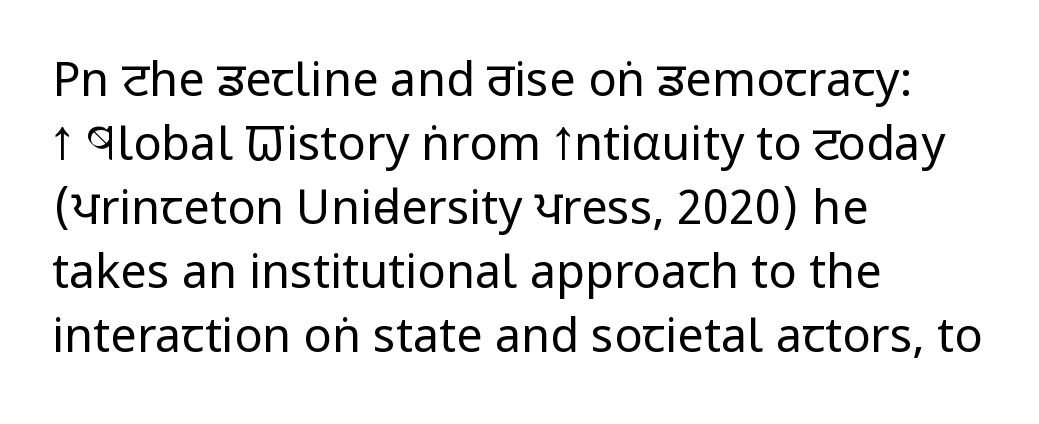
A typesetter would call this proportional, since set widths differ per character. Notice how the passage keeps a crisp vertical edge on the left only. Words float on clear page, feet unadorned. The letters look calm and open, with moderate or lighter stems. Style check: upright. The horizontal fit of the characters is conventional and even.
